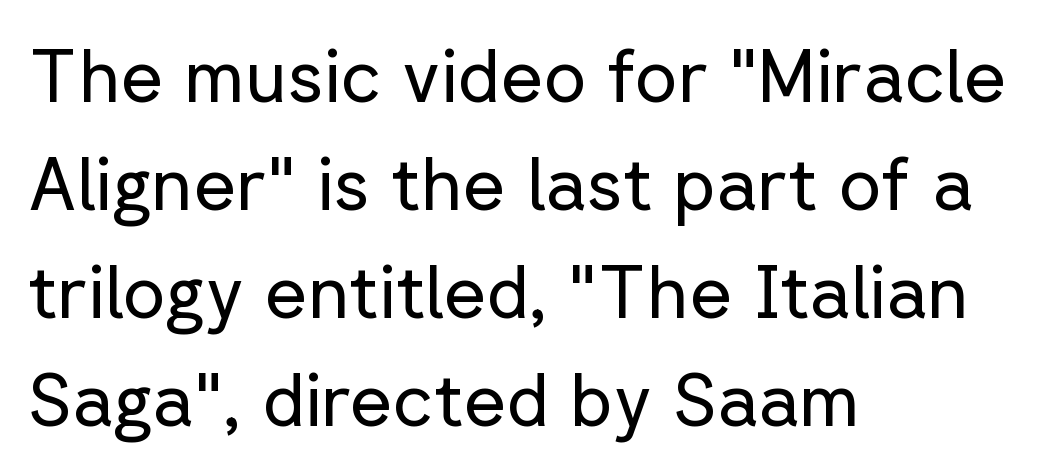
The text block is weighted toward the left margin, trailing off unevenly rightward. This rendering features lettering with no underline. No heavy texture on the line: the type isn't bold. Rendered with straight, roman letterforms. Typographically, this falls in the sans-serif category. Interline gaps are of average width in this sample.
